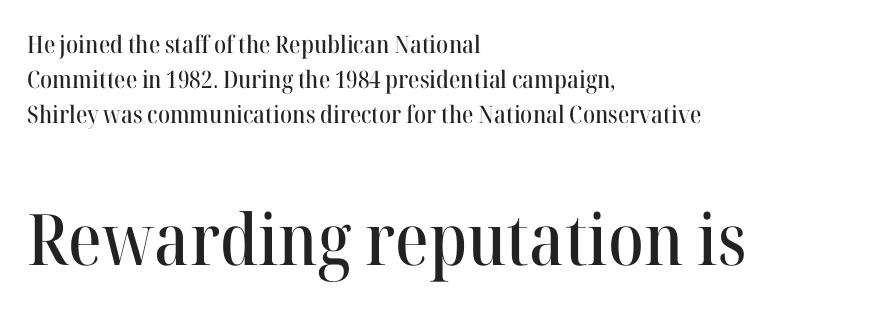
{"serif": "yes", "italic": "no", "width": "normal", "stroke_contrast": "high", "x_height": "medium", "monospaced": "no", "underline": "no", "align": "left", "line_spacing": "normal", "line_spacing_ratio": 1.46, "letter_spacing": "normal", "letter_spacing_em": 0.0, "larger_block": "second", "size_ratio": 2.96, "glyph_px": 71}
